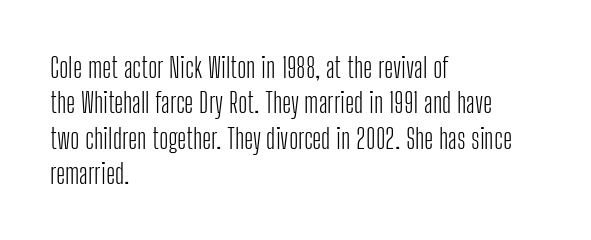
{"serif": "no", "italic": "no", "bold": "no", "weight": "light", "width": "condensed", "stroke_contrast": "low", "x_height": "medium", "monospaced": "no", "underline": "no", "align": "left", "line_spacing": "normal", "line_spacing_ratio": 1.26, "letter_spacing": "normal", "letter_spacing_em": 0.0, "glyph_px": 28}
